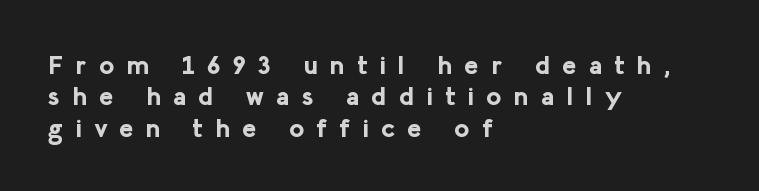
The horizontal fit of the characters is loose and conspicuously gappy. A student would call this left alignment; a typographer would say flush left, rag right. The typesetting leans heavy: a genuine bold. Glance below the letters and you will spot only blank space. The letters stand straight up with perfectly vertical stems.
